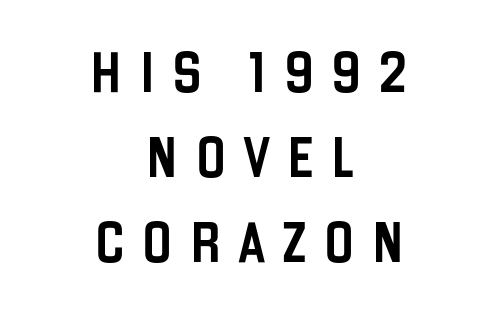
Q: Is the text italic (slanted)? A: No, it is upright.
Q: Is the typeface a serif or a sans-serif typeface? A: Sans-serif.
Q: Is the text underlined? A: No.
Q: How is the paragraph aligned? A: Centered.
Q: Is the spacing between letters normal or unusually wide? A: Unusually wide.
Q: Is the spacing between lines tight, normal or loose? A: Loose.
Q: Width (condensed, normal, or wide)? A: Condensed.
Q: Stroke contrast? A: Low.
Q: x-height? A: Large.
Q: Monospaced? A: No.
